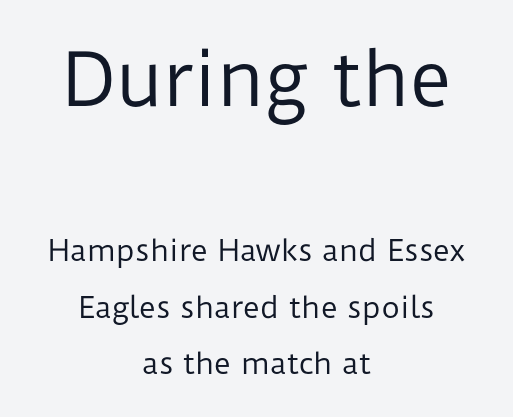
{"serif": "no", "italic": "no", "bold": "no", "weight": "regular", "width": "normal", "stroke_contrast": "low", "x_height": "medium", "monospaced": "no", "underline": "no", "align": "center", "line_spacing": "loose", "line_spacing_ratio": 1.95, "letter_spacing": "normal", "letter_spacing_em": 0.0, "larger_block": "first", "size_ratio": 2.48, "glyph_px": 72}
